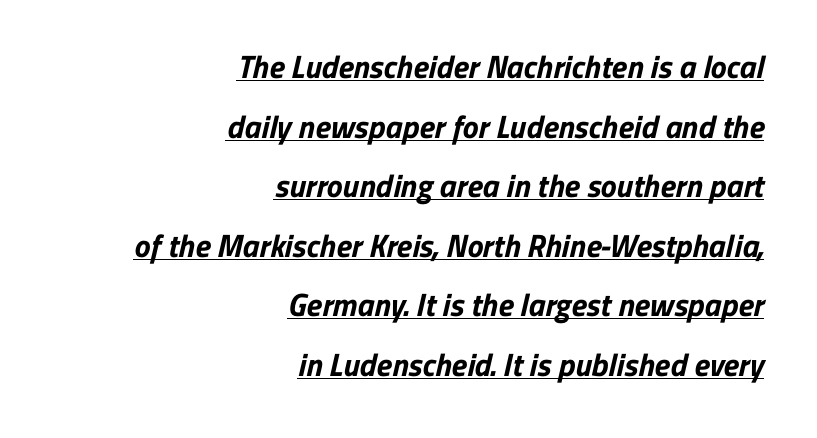
Q: Is the text bold? A: Yes.
Q: Is the typeface a serif or a sans-serif typeface? A: Sans-serif.
Q: Is the text underlined? A: Yes.
Q: How is the paragraph aligned? A: Right-aligned.
Q: Is the spacing between letters normal or unusually wide? A: Normal.
Q: Width (condensed, normal, or wide)? A: Normal.
Q: Stroke contrast? A: Low.
Q: x-height? A: Medium.
Q: Monospaced? A: No.
